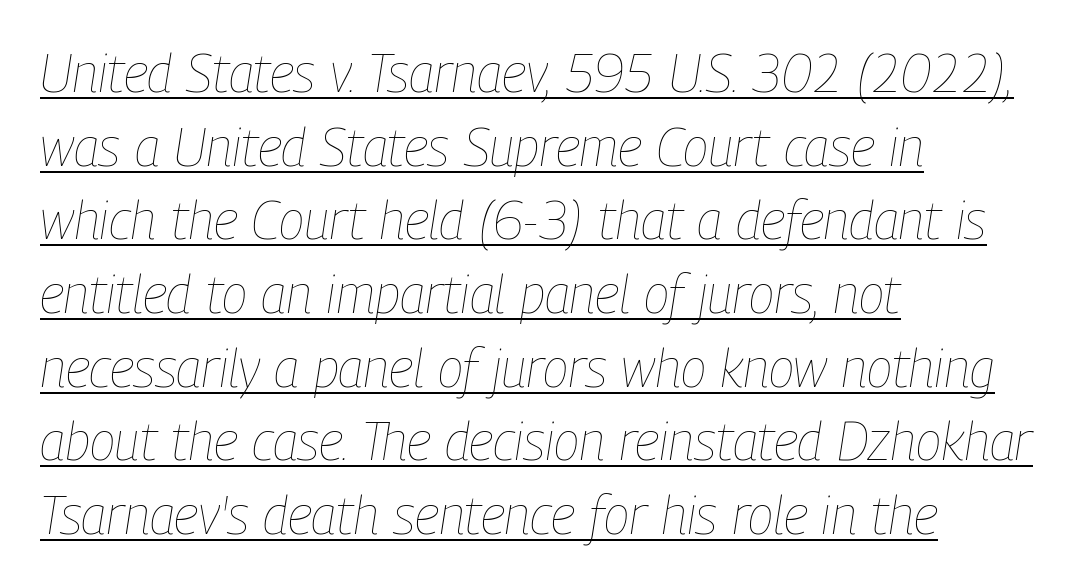
Students, observe: this is what conventionally led text looks like. The face looks like a standard text weight, possibly lighter. Each line starts at the same left margin while the right side varies. Proportional: the letters do not fall into vertical columns. This rendering leaves character spacing at its baseline value.
